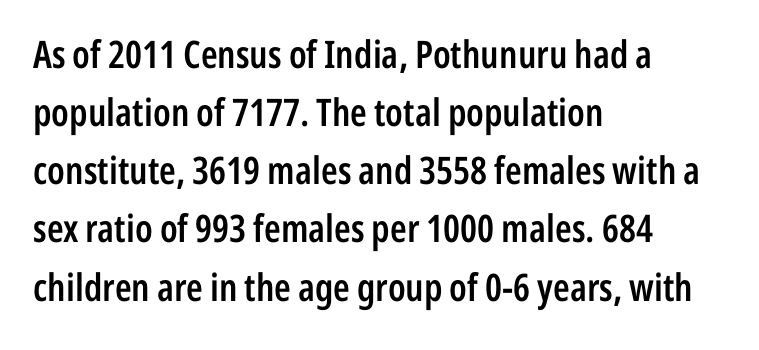
{"serif": "no", "italic": "no", "bold": "semi", "weight": "semibold", "width": "condensed", "stroke_contrast": "low", "x_height": "medium", "monospaced": "no", "underline": "no", "align": "left", "line_spacing": "normal", "line_spacing_ratio": 1.53, "letter_spacing": "normal", "letter_spacing_em": 0.0, "glyph_px": 38}
